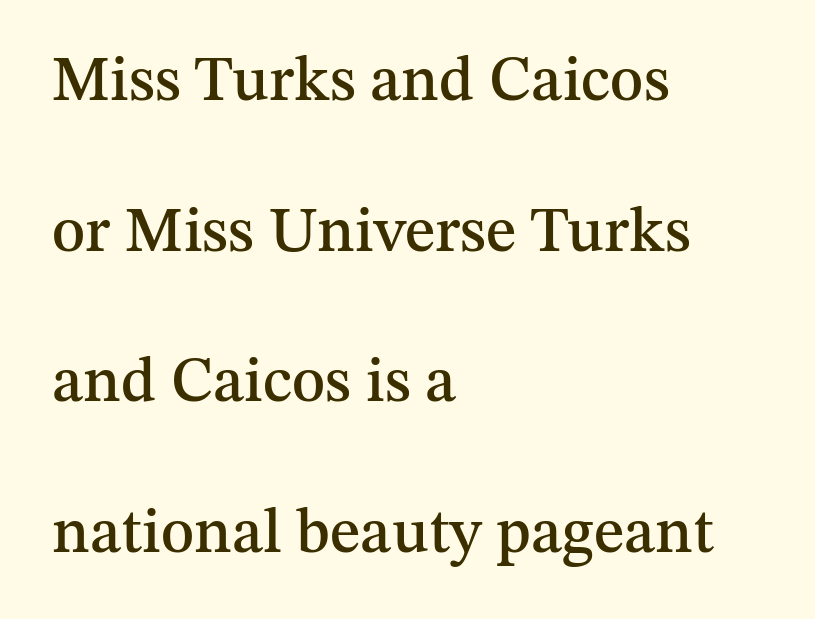
Q: Is the text italic (slanted)? A: No, it is upright.
Q: Is the typeface a serif or a sans-serif typeface? A: Serif.
Q: Is the text underlined? A: No.
Q: How is the paragraph aligned? A: Left-aligned.
Q: Is the spacing between letters normal or unusually wide? A: Normal.
Q: Is the spacing between lines tight, normal or loose? A: Loose.
Q: Width (condensed, normal, or wide)? A: Normal.
Q: Stroke contrast? A: Medium.
Q: x-height? A: Medium.
Q: Monospaced? A: No.
